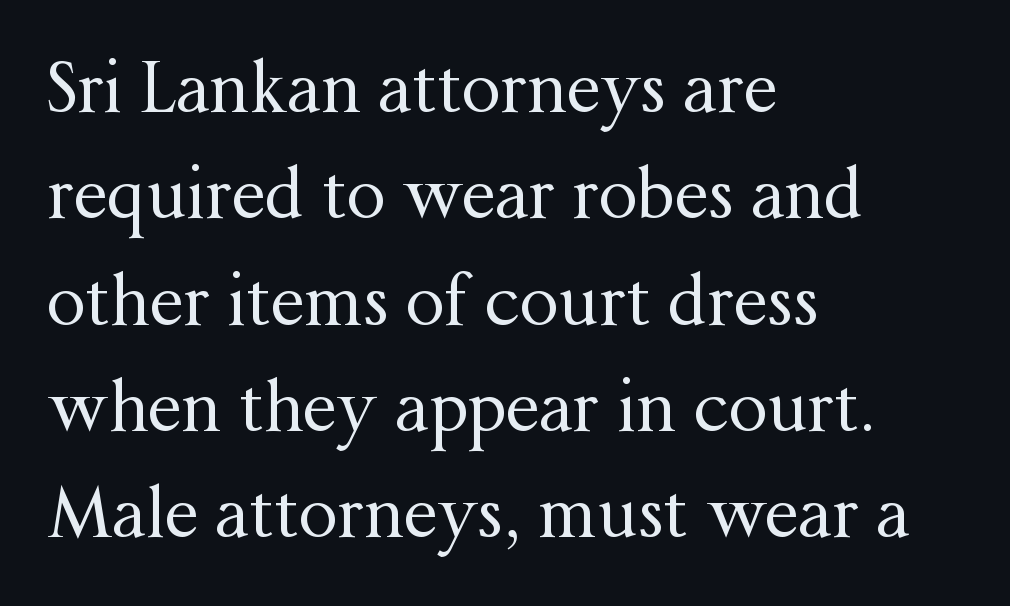
The image shows 69 px regular-weight serif type, upright; set left-aligned, normal line spacing (1.54x), normal letter spacing, not underlined; medium stroke contrast and a medium x-height.
